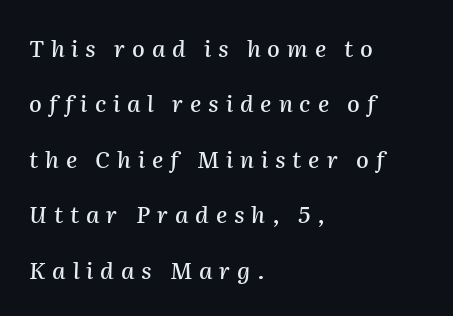
The image shows 23 px text type, italic (leaning right); set left-aligned, loose line spacing (2.41x), unusually wide letter spacing (+0.3 em), not underlined.
